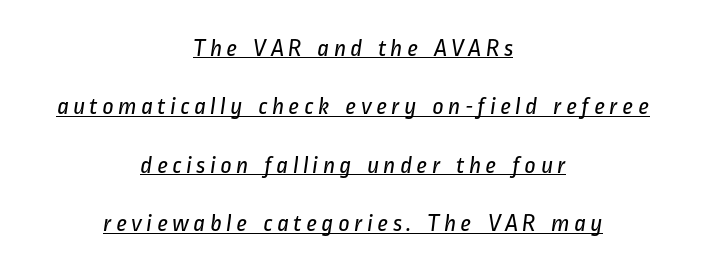
The image shows 25 px text type; set centered, loose line spacing (2.34x), underlined.
